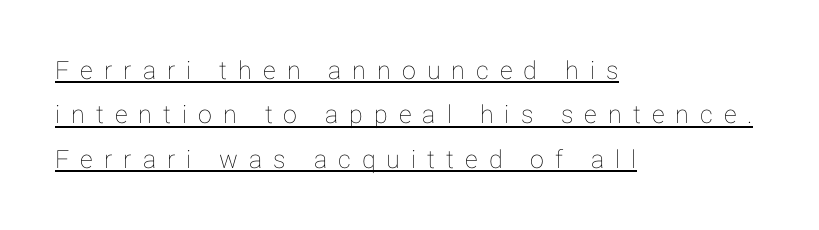
Q: Is the text italic (slanted)? A: No, it is upright.
Q: Is the text underlined? A: Yes.
Q: How is the paragraph aligned? A: Left-aligned.
Q: Is the spacing between letters normal or unusually wide? A: Unusually wide.
